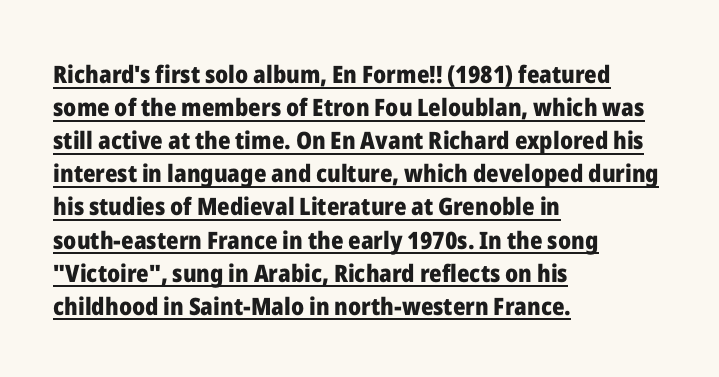
A roman cut, with each character standing at attention. Where is the straight margin? On the left. A baseline rule has been typeset under these characters. The glyphs have the mass of a bold cut. Horizontal bands of white between lines are of average thickness. Tracking value appears to be zero — textbook default spacing.
